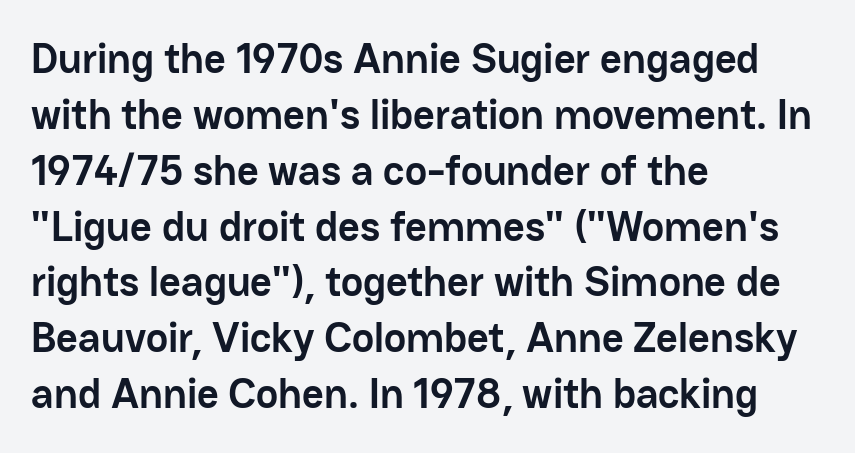
Is this a fixed-width face? No — the glyphs have proportional, varying widths. The vertical gap from one line to the next is medium. The typesetting leans heavy: a genuine bold. Rule under the text: the space is simply empty.
